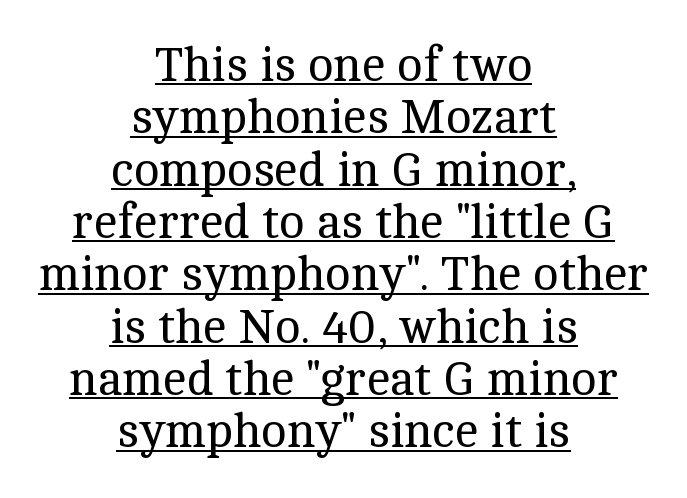
{"serif": "yes", "italic": "no", "bold": "no", "weight": "regular", "width": "normal", "x_height": "medium", "monospaced": "no", "underline": "yes", "align": "center", "line_spacing": "tight", "line_spacing_ratio": 1.09, "letter_spacing": "normal", "letter_spacing_em": 0.0, "glyph_px": 48}
